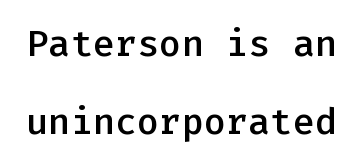
{"serif": "no", "italic": "no", "bold": "semi", "weight": "semibold", "width": "normal", "stroke_contrast": "low", "x_height": "medium", "monospaced": "yes", "underline": "no", "line_spacing": "loose", "line_spacing_ratio": 2.11, "letter_spacing": "normal", "letter_spacing_em": 0.0, "glyph_px": 37}
